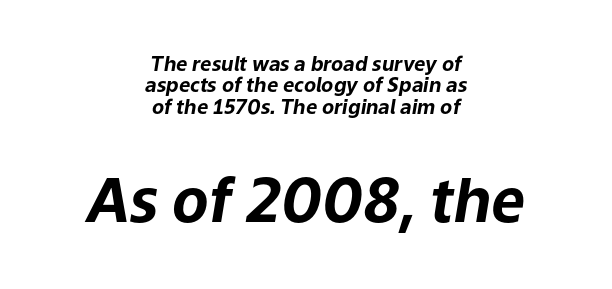
Q: Is the text bold? A: Yes.
Q: Is the text italic (slanted)? A: Yes, it leans right by about 9 degrees.
Q: Is the text underlined? A: No.
Q: How is the paragraph aligned? A: Centered.
Q: Is the spacing between letters normal or unusually wide? A: Normal.
Q: Is the spacing between lines tight, normal or loose? A: Tight.
Q: Which block of text is set in a larger size, the first (top) or the second (bottom)? A: The second (bottom) one.
Q: Width (condensed, normal, or wide)? A: Normal.
Q: Stroke contrast? A: Low.
Q: x-height? A: Medium.
Q: Monospaced? A: No.
